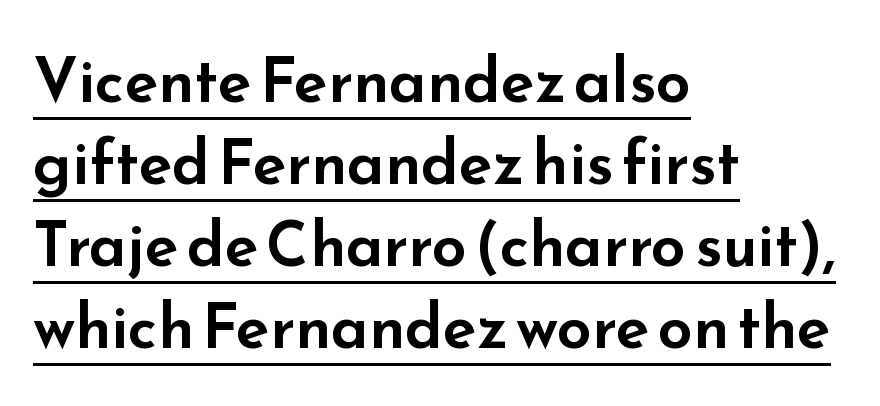
The lines are quadded left. The face used here is a sans, in the tradition of grotesques and geometrics. Do the characters align in a grid? No, the font is proportional. Words appear dense and cohesive because spacing is normal.
